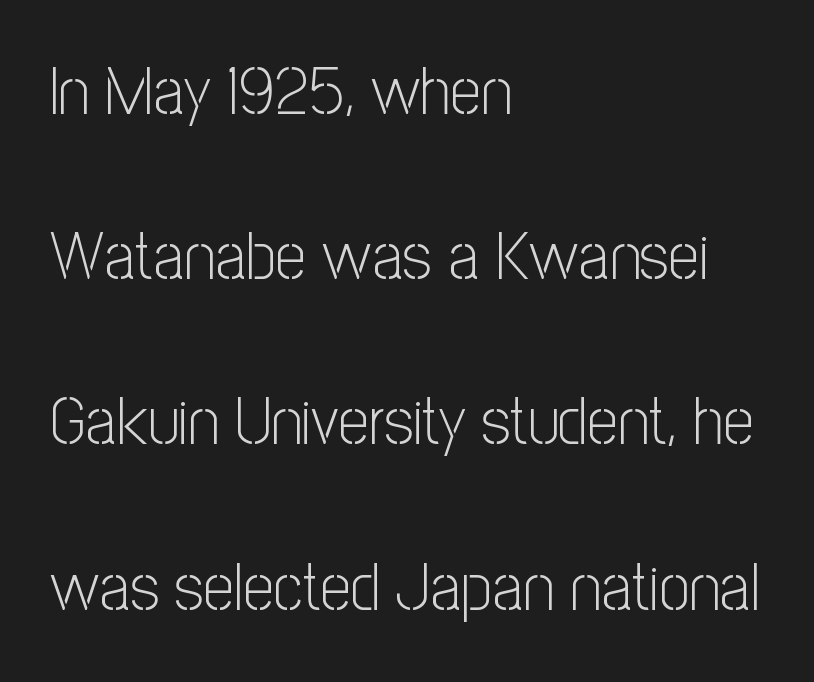
Words appear dense and cohesive because spacing is normal. Reading down the block, your eye returns to a fixed left position each line. Ink coverage per letter is moderate at most. Only glyphs here, with clear space below each row. The typeface chosen for these lines omits serifs. Do the letters lean? They stand straight.
